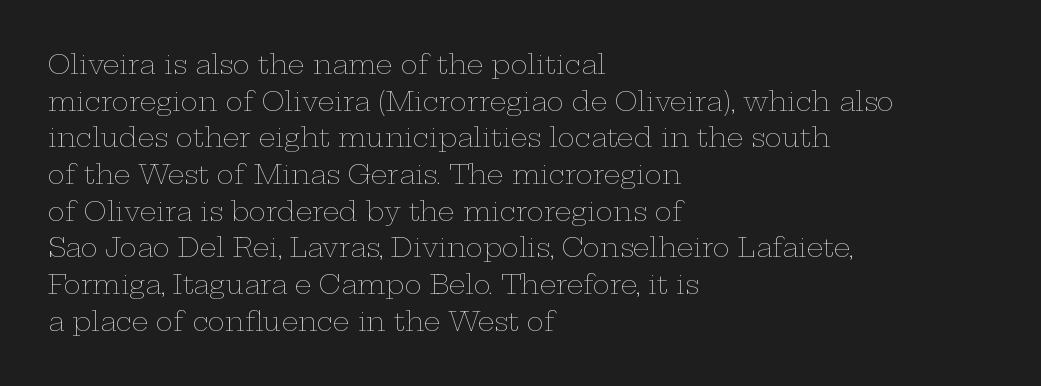
Q: Is the text bold? A: No.
Q: Is the text italic (slanted)? A: No, it is upright.
Q: Is the text underlined? A: No.
Q: How is the paragraph aligned? A: Left-aligned.
Q: Is the spacing between letters normal or unusually wide? A: Normal.
Q: Is the spacing between lines tight, normal or loose? A: Normal.
